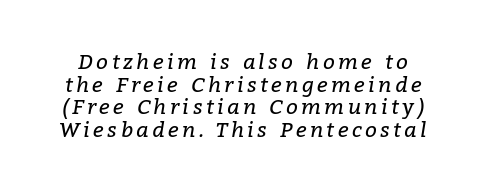
Q: Is the text bold? A: No.
Q: Is the text italic (slanted)? A: Yes, it leans right by about 9 degrees.
Q: Is the text underlined? A: No.
Q: Is the spacing between lines tight, normal or loose? A: Tight.
